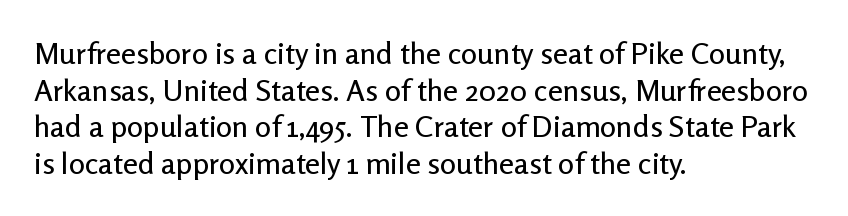
{"serif": "no", "italic": "no", "width": "normal", "stroke_contrast": "low", "x_height": "medium", "monospaced": "no", "underline": "no", "align": "left", "line_spacing_ratio": 1.22, "letter_spacing": "normal", "letter_spacing_em": 0.0, "glyph_px": 30}
